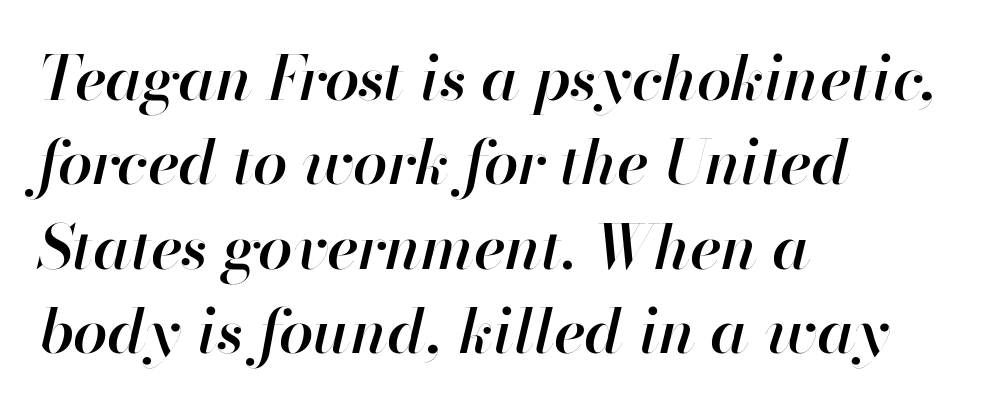
{"italic": "yes", "lean": "right", "slant_degrees": 13, "bold": "semi", "weight": "semibold", "width": "normal", "stroke_contrast": "high", "x_height": "small", "monospaced": "no", "underline": "no", "align": "left", "line_spacing": "normal", "line_spacing_ratio": 1.36, "letter_spacing": "normal", "letter_spacing_em": 0.0, "glyph_px": 62}
